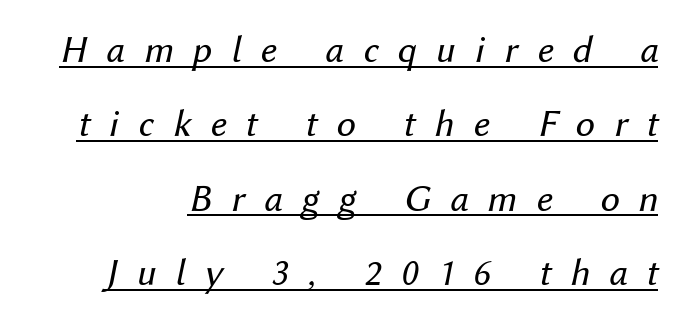
The image shows 39 px regular-weight type, italic (leaning right); set loose line spacing (1.91x), unusually wide letter spacing (+0.49 em), underlined; medium stroke contrast and a medium x-height.
